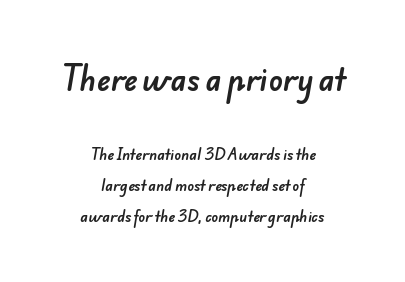
Characters follow at the spacing the type designer built in. A typesetter would label this face a sans. Size contrast runs from large at the top to small at the bottom. The compositor balanced each line on the midline. A typesetter would call this proportional, since set widths differ per character.
